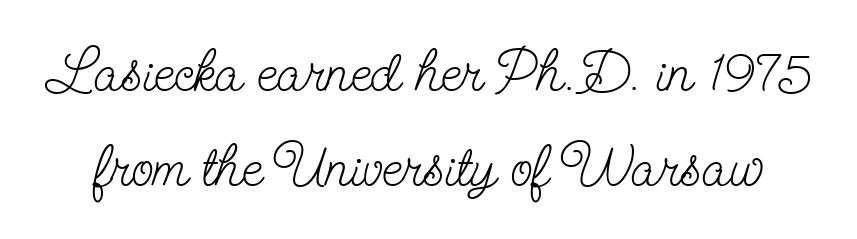
Q: Is the text bold? A: No.
Q: Is the text italic (slanted)? A: Yes.
Q: Is the typeface a serif or a sans-serif typeface? A: Serif.
Q: Is the text underlined? A: No.
Q: Is the spacing between letters normal or unusually wide? A: Normal.
Q: Is the spacing between lines tight, normal or loose? A: Normal.
Q: Width (condensed, normal, or wide)? A: Condensed.
Q: Stroke contrast? A: Low.
Q: x-height? A: Small.
Q: Monospaced? A: No.
